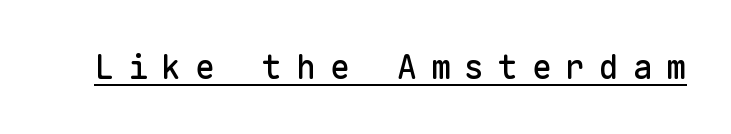
The image shows 33 px sans-serif type, upright, monospaced; set unusually wide letter spacing (+0.42 em), underlined; low stroke contrast and a medium x-height.
